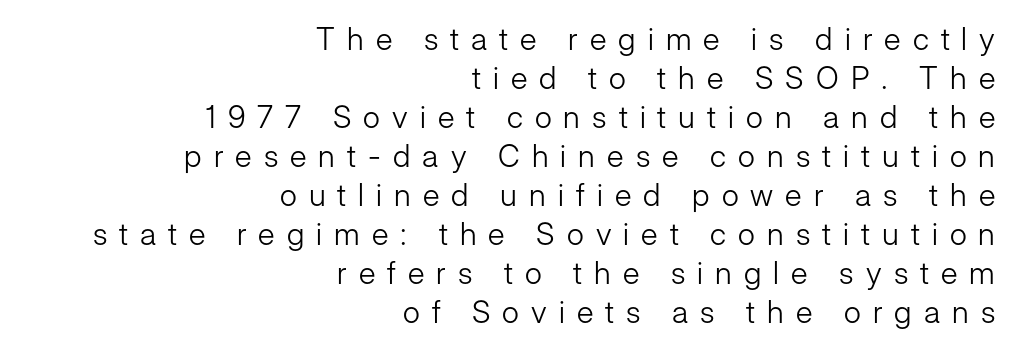
Q: Is the text bold? A: No.
Q: Is the text italic (slanted)? A: No, it is upright.
Q: Is the typeface a serif or a sans-serif typeface? A: Sans-serif.
Q: Is the text underlined? A: No.
Q: How is the paragraph aligned? A: Right-aligned.
Q: Is the spacing between letters normal or unusually wide? A: Unusually wide.
Q: Is the spacing between lines tight, normal or loose? A: Normal.
Q: Width (condensed, normal, or wide)? A: Normal.
Q: Stroke contrast? A: Low.
Q: x-height? A: Medium.
Q: Monospaced? A: No.
